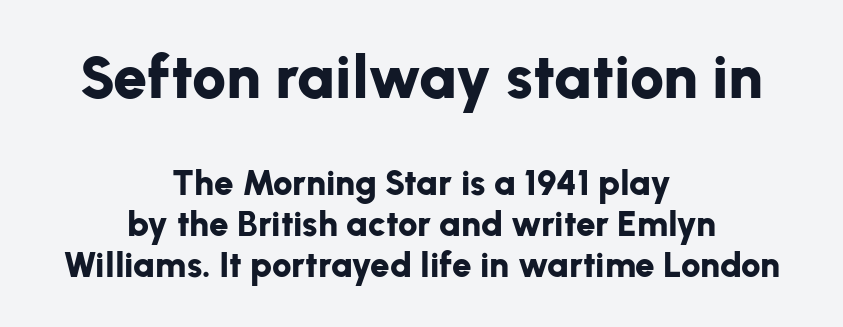
Q: Is the text bold? A: Yes.
Q: Is the text italic (slanted)? A: No, it is upright.
Q: Is the typeface a serif or a sans-serif typeface? A: Sans-serif.
Q: Is the text underlined? A: No.
Q: How is the paragraph aligned? A: Centered.
Q: Is the spacing between letters normal or unusually wide? A: Normal.
Q: Which block of text is set in a larger size, the first (top) or the second (bottom)? A: The first (top) one.
Q: Width (condensed, normal, or wide)? A: Normal.
Q: Stroke contrast? A: Low.
Q: x-height? A: Medium.
Q: Monospaced? A: No.
